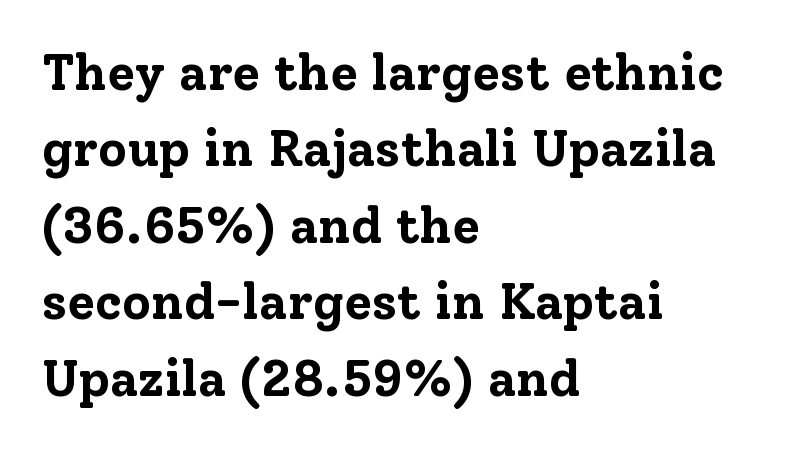
{"serif": "yes", "italic": "no", "bold": "yes", "weight": "bold", "width": "normal", "stroke_contrast": "low", "x_height": "medium", "monospaced": "no", "underline": "no", "align": "left", "line_spacing": "normal", "line_spacing_ratio": 1.53, "letter_spacing": "normal", "letter_spacing_em": 0.0, "glyph_px": 50}
